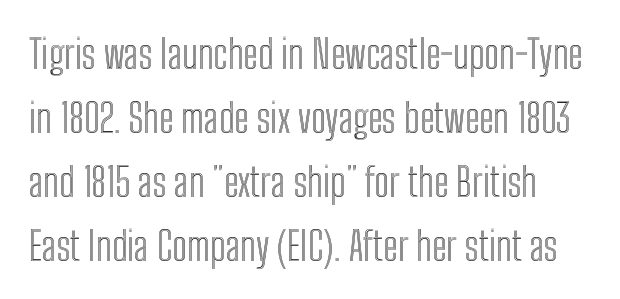
Each letter keeps its own natural width here, so spacing adapts to shape. Descenders hang freely into open space. Every character sits straight up, as roman type does. How are the letters spaced? Ordinarily, with no added tracking.
